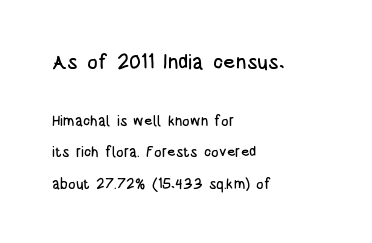
{"italic": "no", "underline": "no", "align": "left", "line_spacing": "loose", "line_spacing_ratio": 2.24, "letter_spacing": "normal", "letter_spacing_em": 0.0, "larger_block": "first", "size_ratio": 1.43, "glyph_px": 20}
